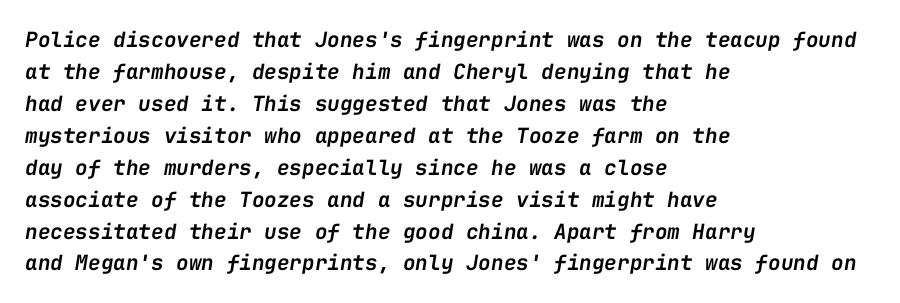
{"italic": "yes", "lean": "right", "slant_degrees": 9, "bold": "semi", "underline": "no", "align": "left", "line_spacing": "normal", "line_spacing_ratio": 1.52, "letter_spacing": "normal", "letter_spacing_em": 0.0, "glyph_px": 21}
